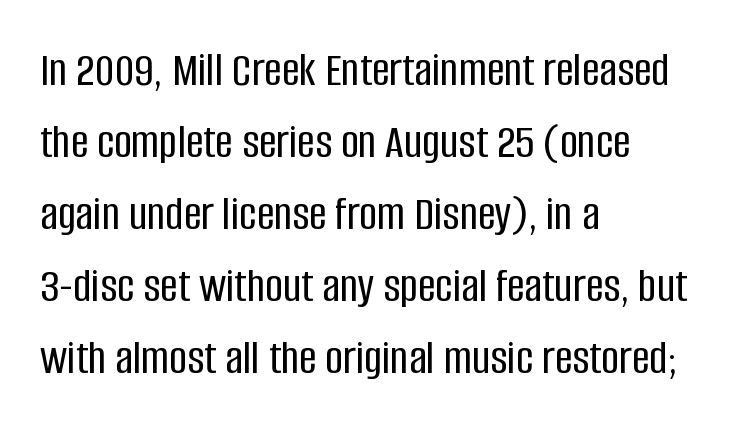
The image shows 49 px condensed sans-serif type, upright; set left-aligned, normal line spacing (1.47x), normal letter spacing, not underlined; low stroke contrast and a large x-height.
